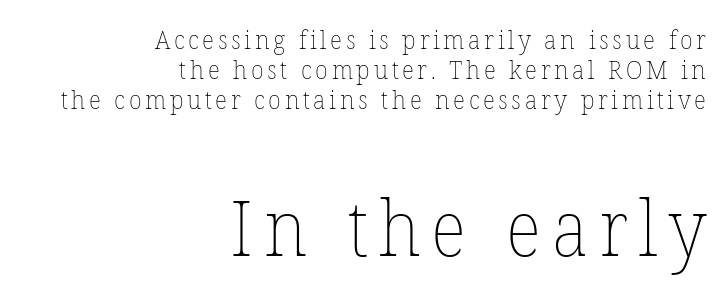
The image shows 77 px thin type, upright; set right-aligned, line spacing 1.16x, not underlined; the second (bottom) block is 2.96x larger; low stroke contrast and a medium x-height.
